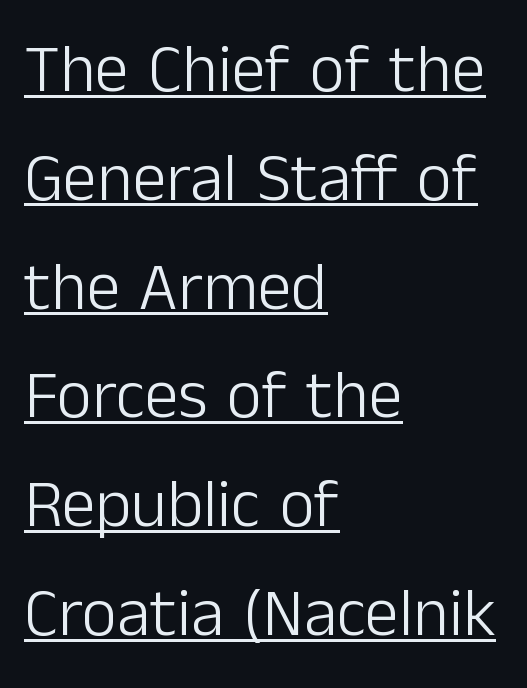
{"serif": "no", "italic": "no", "bold": "no", "weight": "light", "width": "normal", "stroke_contrast": "low", "x_height": "medium", "monospaced": "no", "underline": "yes", "align": "left", "line_spacing": "normal", "line_spacing_ratio": 1.6, "letter_spacing": "normal", "letter_spacing_em": 0.0, "glyph_px": 68}
